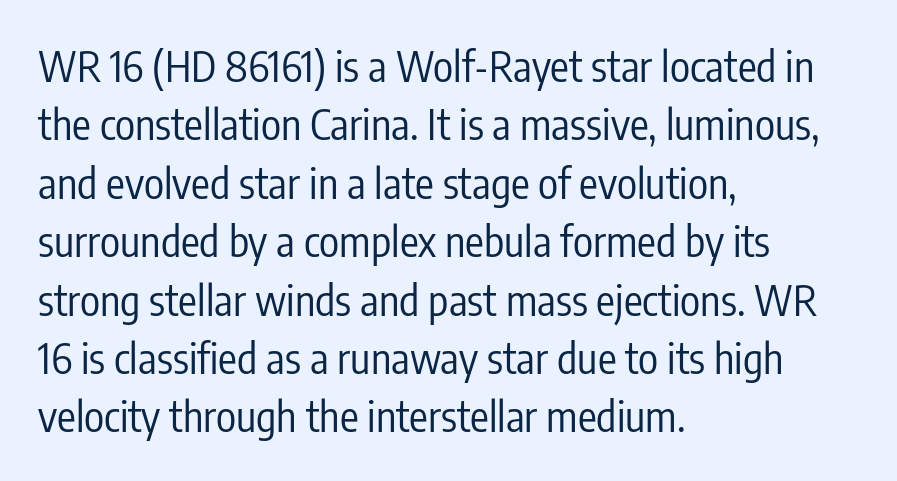
Notice how the stems are strictly vertical — no italics here. A typesetter would call this proportional, since set widths differ per character. Visually the block forms a straight wall on the left and a jagged coastline on the right. The letters look calm and open, with moderate or lighter stems.
